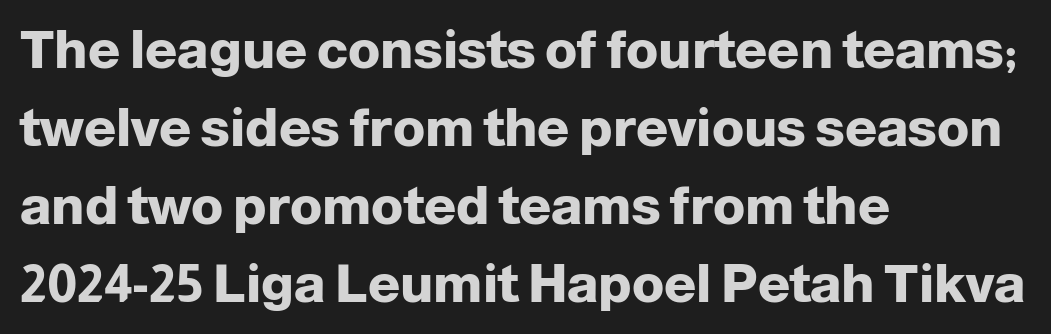
The image shows 53 px heavy sans-serif type, upright; set left-aligned, normal line spacing (1.47x), normal letter spacing, not underlined; low stroke contrast and a medium x-height.
